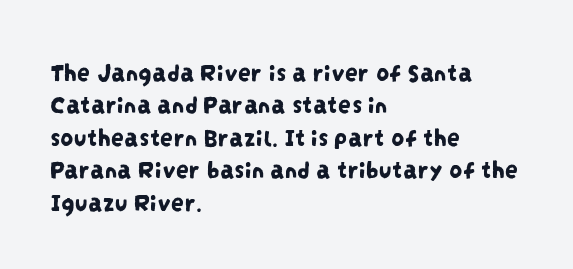
The image shows 26 px text type; set left-aligned, normal line spacing (1.25x), normal letter spacing, not underlined.
